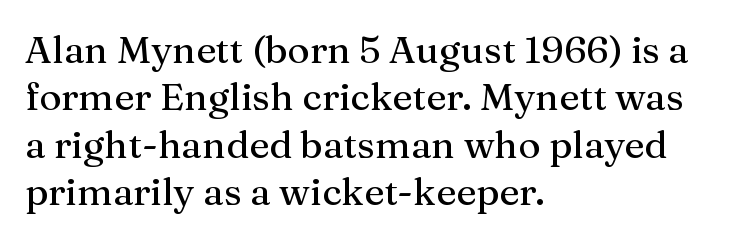
Q: Is the text italic (slanted)? A: No, it is upright.
Q: Is the typeface a serif or a sans-serif typeface? A: Serif.
Q: Is the text underlined? A: No.
Q: How is the paragraph aligned? A: Left-aligned.
Q: Is the spacing between letters normal or unusually wide? A: Normal.
Q: Is the spacing between lines tight, normal or loose? A: Normal.
Q: Width (condensed, normal, or wide)? A: Normal.
Q: Stroke contrast? A: Medium.
Q: x-height? A: Medium.
Q: Monospaced? A: No.
